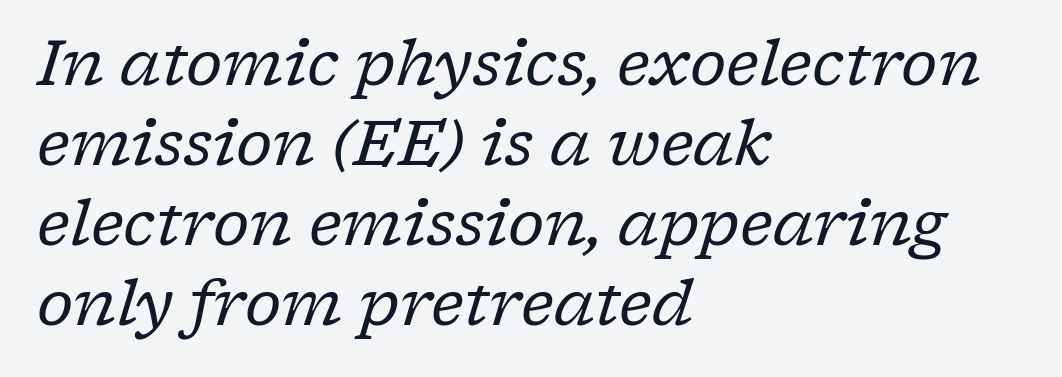
Q: Is the text bold? A: No.
Q: Is the text italic (slanted)? A: Yes, it leans right by about 17 degrees.
Q: Is the typeface a serif or a sans-serif typeface? A: Serif.
Q: Is the text underlined? A: No.
Q: How is the paragraph aligned? A: Left-aligned.
Q: Is the spacing between letters normal or unusually wide? A: Normal.
Q: Is the spacing between lines tight, normal or loose? A: Normal.
Q: Width (condensed, normal, or wide)? A: Normal.
Q: Stroke contrast? A: Low.
Q: x-height? A: Medium.
Q: Monospaced? A: No.
